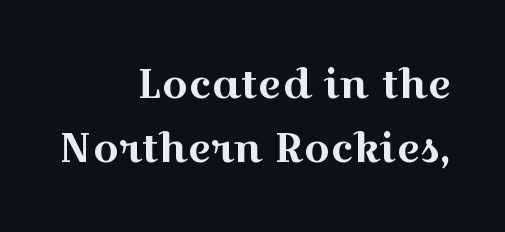
The image shows 41 px wide serif type, upright; set right-aligned, normal line spacing (1.57x), normal letter spacing, not underlined; a medium x-height.
